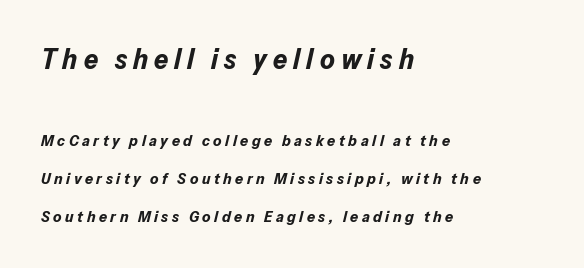
{"italic": "yes", "lean": "right", "slant_degrees": 13, "bold": "yes", "weight": "bold", "width": "normal", "stroke_contrast": "low", "x_height": "medium", "monospaced": "no", "underline": "no", "align": "left", "line_spacing": "loose", "line_spacing_ratio": 2.38, "letter_spacing": "wide", "letter_spacing_em": 0.22, "larger_block": "first", "size_ratio": 1.75, "glyph_px": 28}
